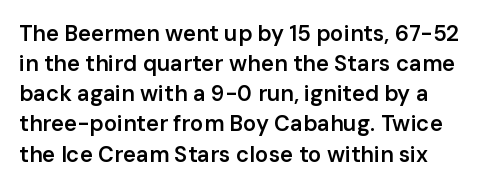
The image shows 22 px text type, upright; set left-aligned, normal line spacing (1.37x), normal letter spacing, not underlined.
